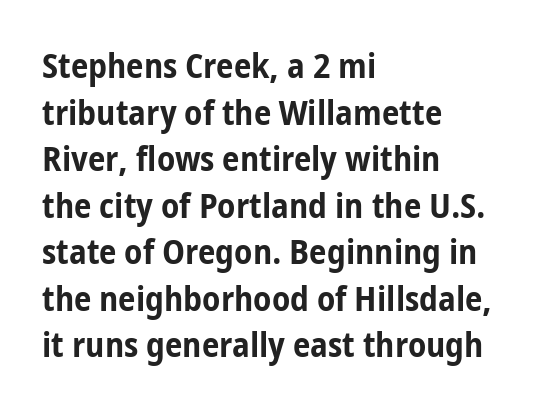
Q: Is the text bold? A: Yes.
Q: Is the text italic (slanted)? A: No, it is upright.
Q: Is the typeface a serif or a sans-serif typeface? A: Sans-serif.
Q: Is the text underlined? A: No.
Q: How is the paragraph aligned? A: Left-aligned.
Q: Is the spacing between letters normal or unusually wide? A: Normal.
Q: Is the spacing between lines tight, normal or loose? A: Normal.
Q: Width (condensed, normal, or wide)? A: Condensed.
Q: Stroke contrast? A: Low.
Q: x-height? A: Medium.
Q: Monospaced? A: No.
